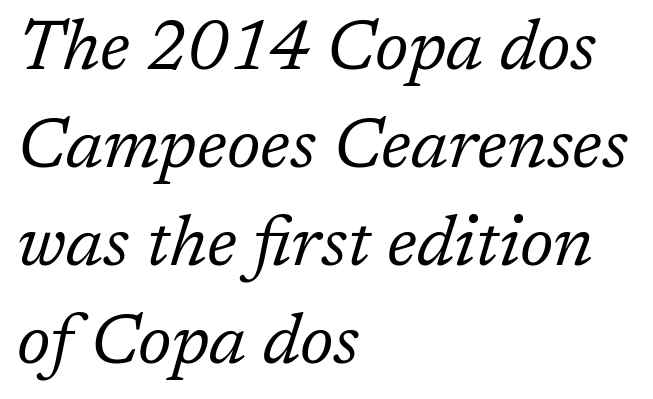
Q: Is the text bold? A: No.
Q: Is the text italic (slanted)? A: Yes, it leans right by about 17 degrees.
Q: Is the typeface a serif or a sans-serif typeface? A: Serif.
Q: Is the text underlined? A: No.
Q: How is the paragraph aligned? A: Left-aligned.
Q: Is the spacing between letters normal or unusually wide? A: Normal.
Q: Is the spacing between lines tight, normal or loose? A: Normal.
Q: Width (condensed, normal, or wide)? A: Normal.
Q: Stroke contrast? A: Low.
Q: x-height? A: Medium.
Q: Monospaced? A: No.
